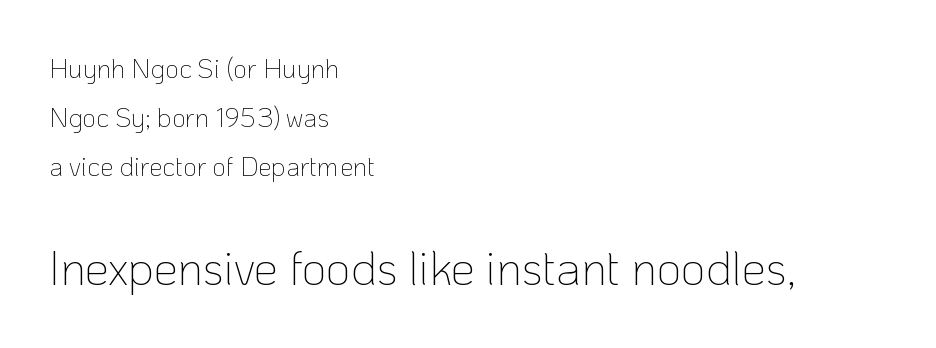
{"serif": "no", "italic": "no", "bold": "no", "weight": "thin", "width": "normal", "stroke_contrast": "low", "x_height": "medium", "monospaced": "no", "underline": "no", "align": "left", "line_spacing_ratio": 1.81, "letter_spacing": "normal", "letter_spacing_em": 0.0, "larger_block": "second", "size_ratio": 1.78, "glyph_px": 48}
